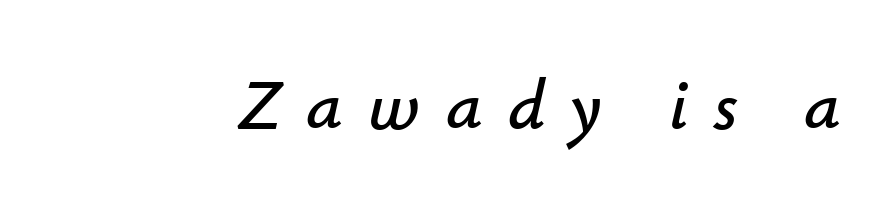
{"italic": "yes", "lean": "right", "slant_degrees": 12, "width": "normal", "stroke_contrast": "low", "x_height": "small", "monospaced": "no", "underline": "no", "letter_spacing": "wide", "letter_spacing_em": 0.35, "glyph_px": 72}
